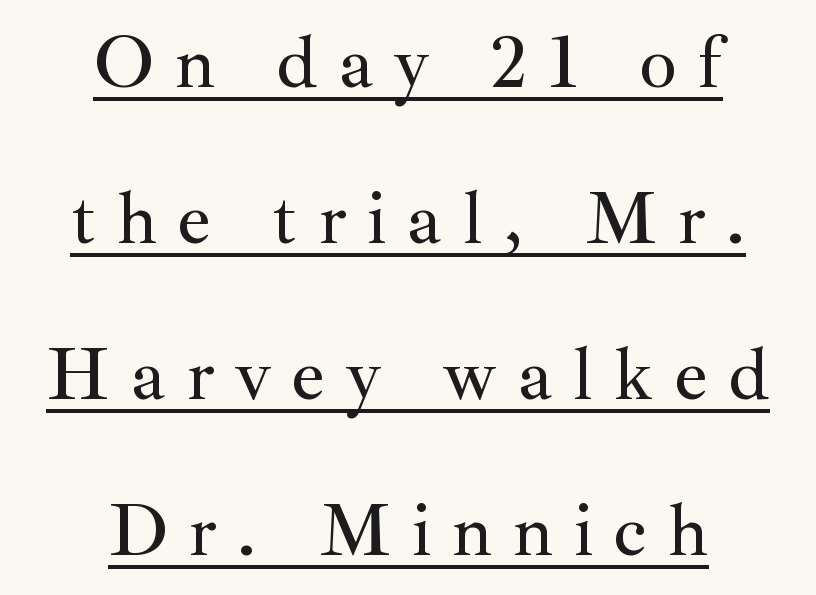
A rule runs beneath these lines of type. Each line is balanced around a shared central axis. Spacing between characters has been opened up far beyond the box default. Do the letters lean? They stand straight.
